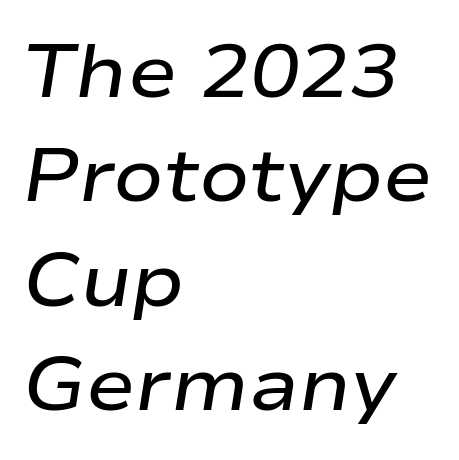
{"italic": "yes", "lean": "right", "slant_degrees": 9, "bold": "semi", "weight": "semibold", "width": "wide", "stroke_contrast": "low", "x_height": "medium", "monospaced": "no", "underline": "no", "align": "left", "line_spacing": "normal", "line_spacing_ratio": 1.41, "letter_spacing": "normal", "letter_spacing_em": 0.0, "glyph_px": 74}
